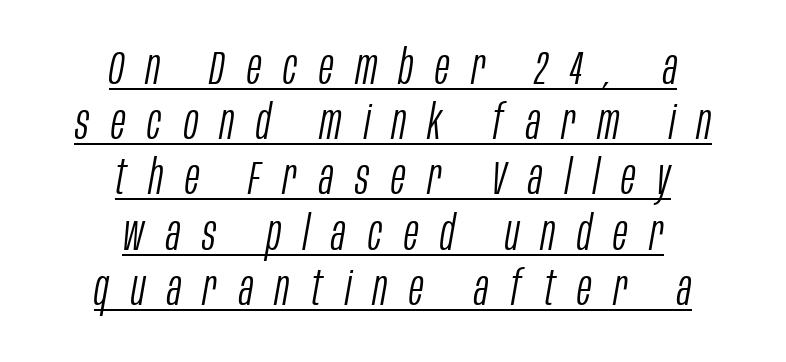
The image shows 48 px light, condensed type, italic (leaning right); set centered, tight line spacing (1.15x), unusually wide letter spacing (+0.46 em), underlined; low stroke contrast and a large x-height.
